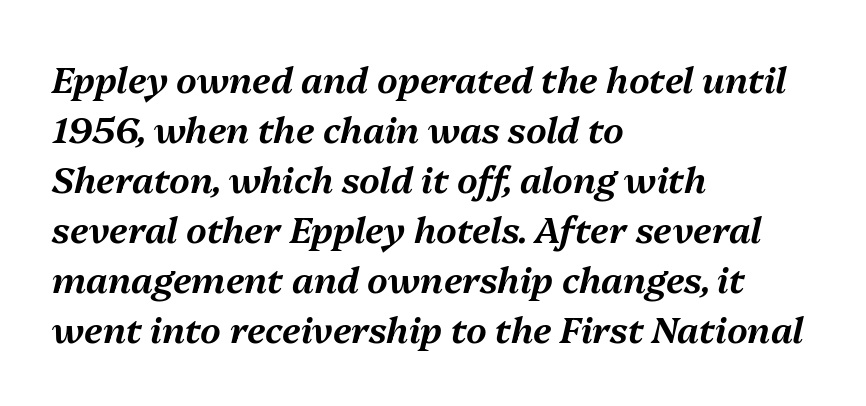
The image shows 36 px text type, italic (leaning right); set left-aligned, normal line spacing (1.39x), normal letter spacing, not underlined; medium stroke contrast and a medium x-height.
